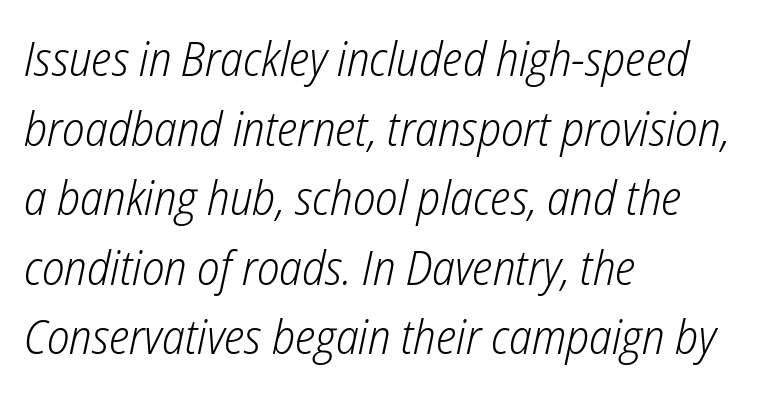
The image shows 48 px light, condensed type, italic (leaning right); set left-aligned, normal line spacing (1.45x), normal letter spacing, not underlined; low stroke contrast and a medium x-height.
